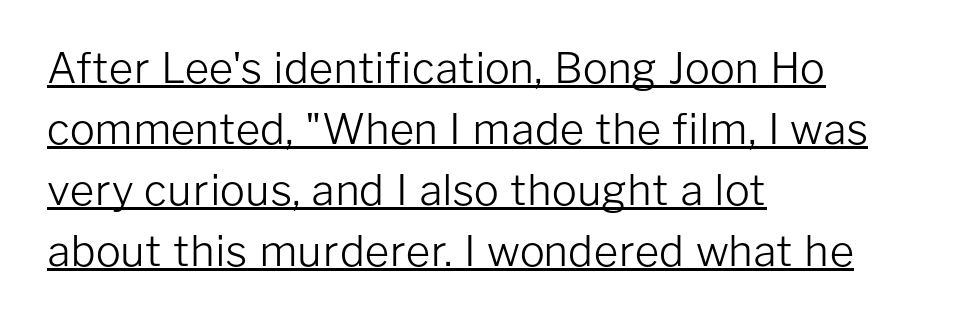
The image shows 42 px light sans-serif type, upright; set left-aligned, normal line spacing (1.45x), normal letter spacing, underlined; low stroke contrast and a medium x-height.
